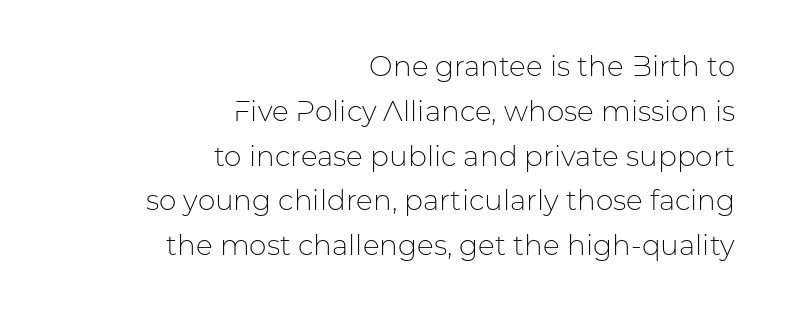
The paragraph has a hard right edge and a soft left edge. Stem width sits at or under what a default text font uses. Is this a fixed-width face? No — the glyphs have proportional, varying widths. Examine the stroke ends and you'll find no serifs.
